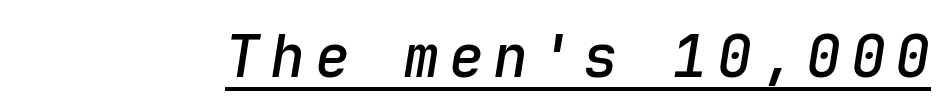
The image shows 58 px semibold type, italic (leaning right), monospaced; set underlined; low stroke contrast and a medium x-height.
